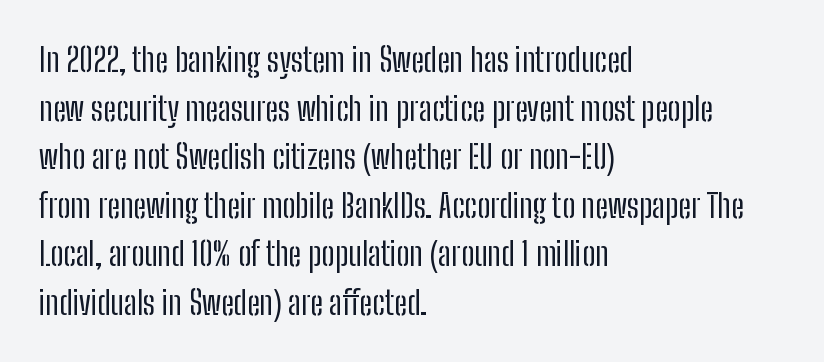
{"serif": "no", "italic": "no", "bold": "no", "weight": "regular", "width": "condensed", "stroke_contrast": "low", "x_height": "medium", "monospaced": "no", "underline": "no", "align": "left", "line_spacing": "normal", "line_spacing_ratio": 1.47, "letter_spacing": "normal", "letter_spacing_em": 0.0, "glyph_px": 33}
